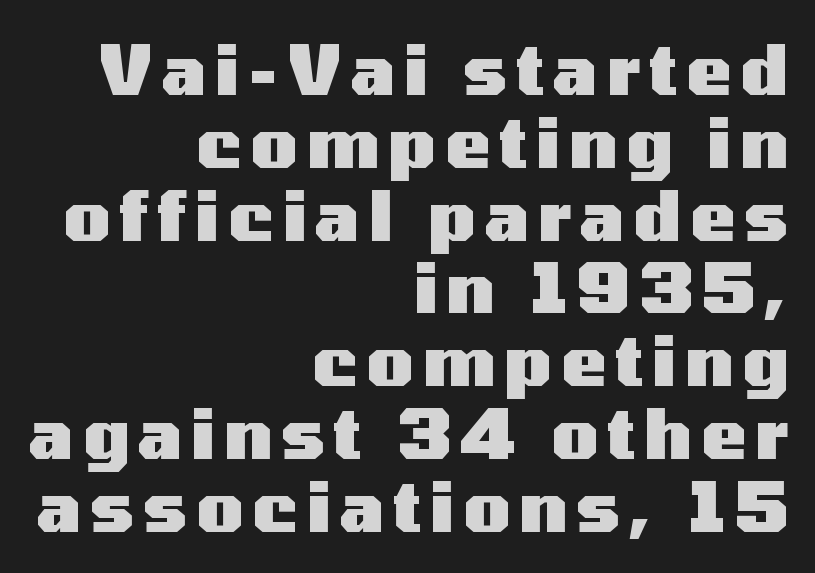
Q: Is the text bold? A: Yes.
Q: Is the text italic (slanted)? A: No, it is upright.
Q: Is the typeface a serif or a sans-serif typeface? A: Sans-serif.
Q: Is the text underlined? A: No.
Q: How is the paragraph aligned? A: Right-aligned.
Q: Is the spacing between lines tight, normal or loose? A: Tight.
Q: Width (condensed, normal, or wide)? A: Wide.
Q: Stroke contrast? A: Medium.
Q: x-height? A: Medium.
Q: Monospaced? A: No.
